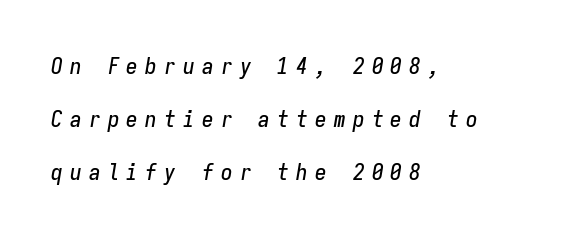
The image shows 23 px text type, italic (leaning right); set left-aligned, loose line spacing (2.3x), unusually wide letter spacing (+0.32 em), not underlined.
